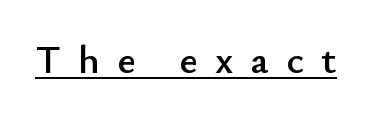
Q: Is the text italic (slanted)? A: No, it is upright.
Q: Is the typeface a serif or a sans-serif typeface? A: Sans-serif.
Q: Is the text underlined? A: Yes.
Q: Is the spacing between letters normal or unusually wide? A: Unusually wide.
Q: Width (condensed, normal, or wide)? A: Normal.
Q: Stroke contrast? A: Low.
Q: x-height? A: Small.
Q: Monospaced? A: No.
